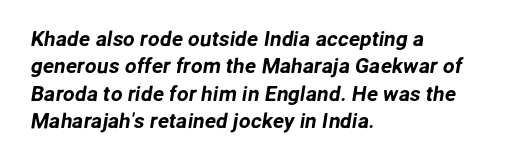
Any mark beneath the type? The region is blank. The vertical gap from one line to the next is medium. Compared with typical body copy, the letter spacing here is the same. The compositor pushed each line to the left boundary.
